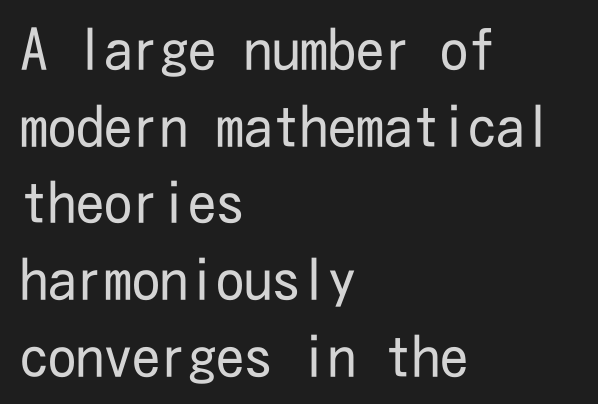
The typeface has the unassuming heft of standard copy or less. Spacing between characters is what you'd get straight out of the box. The specimen omits any rule beneath the text block's lines. Leading: standard. A typesetter would label this face a sans. Is there any slant? The stems are plumb.
